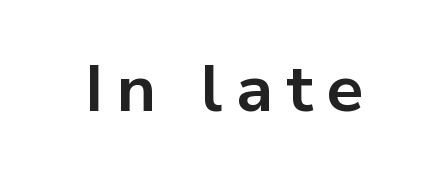
The image shows 66 px bold sans-serif type, upright; set unusually wide letter spacing (+0.2 em), not underlined; low stroke contrast and a medium x-height.
